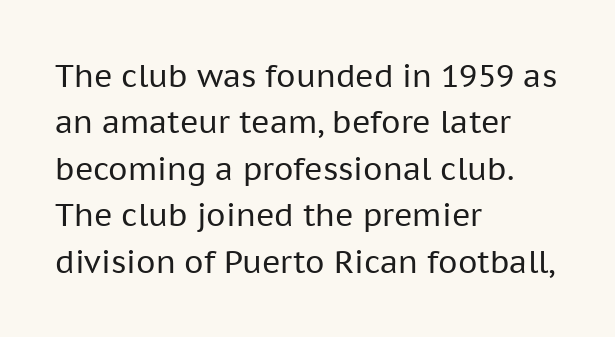
The image shows 31 px regular-weight sans-serif type, upright; set left-aligned, normal line spacing (1.5x), normal letter spacing, not underlined; low stroke contrast and a medium x-height.
